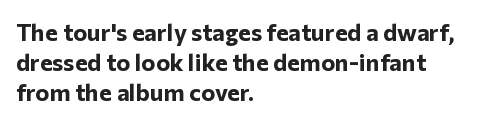
The image shows 24 px bold type, upright; set left-aligned, normal line spacing (1.25x), normal letter spacing, not underlined.
